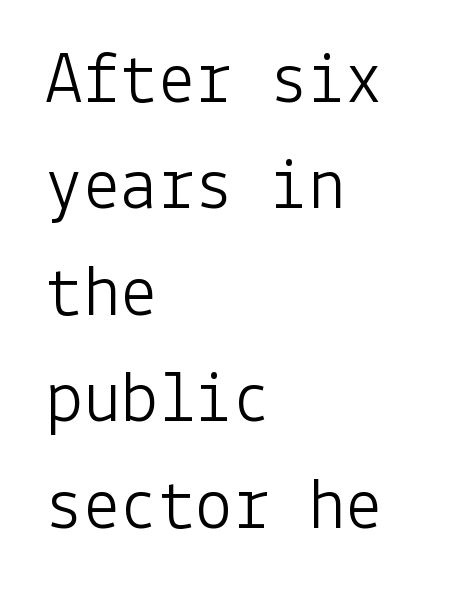
Q: Is the text bold? A: No.
Q: Is the text italic (slanted)? A: No, it is upright.
Q: Is the typeface a serif or a sans-serif typeface? A: Sans-serif.
Q: Is the text underlined? A: No.
Q: How is the paragraph aligned? A: Left-aligned.
Q: Is the spacing between letters normal or unusually wide? A: Normal.
Q: Is the spacing between lines tight, normal or loose? A: Normal.
Q: Width (condensed, normal, or wide)? A: Normal.
Q: Stroke contrast? A: Low.
Q: x-height? A: Medium.
